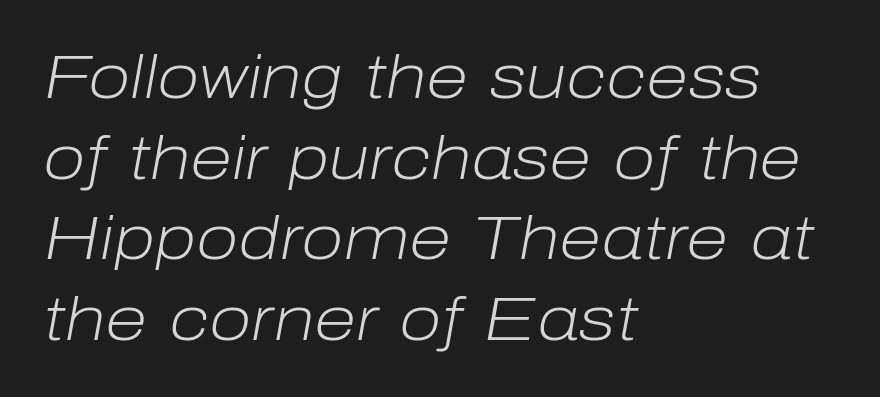
The letterforms sit at book weight or below. Tracking here is standard; glyphs follow each other at the usual distance. Slanted lettering throughout. Think of a printed novel: that variable character pitch is what you see here. The rows are spaced the way most documents space them. The paragraph shown leans on its left margin.
